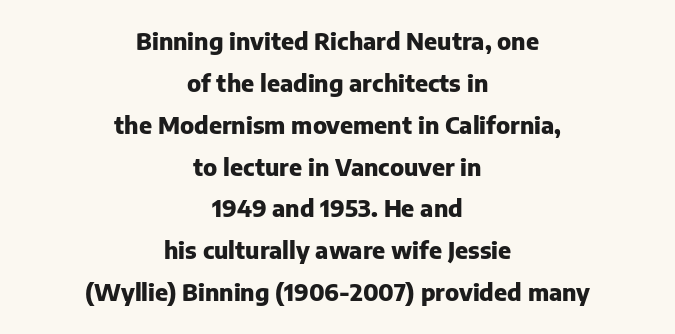
The image shows 23 px bold type, upright; set centered, line spacing 1.82x, normal letter spacing, not underlined.
